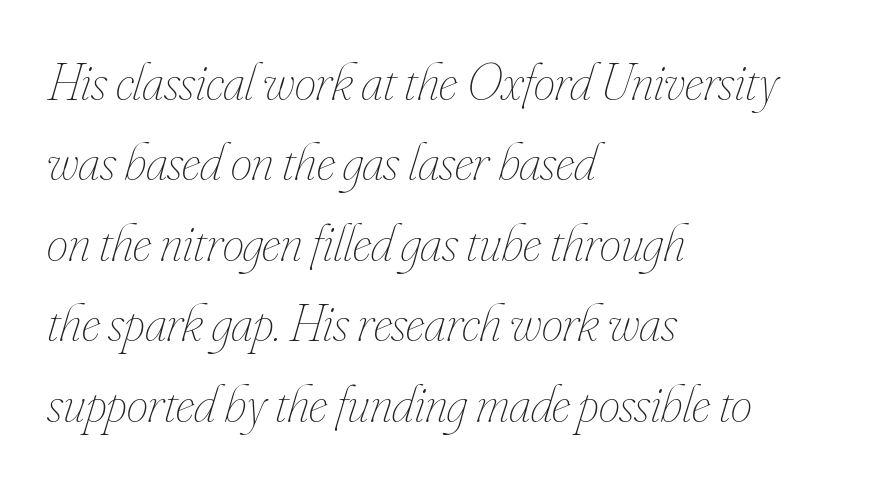
The image shows 54 px thin, condensed type, italic (leaning right); set left-aligned, normal line spacing (1.49x), normal letter spacing, not underlined; low stroke contrast and a small x-height.
